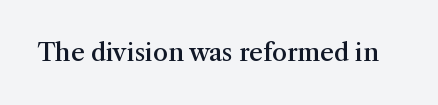
Q: Is the text bold? A: Semi-bold.
Q: Is the text italic (slanted)? A: No, it is upright.
Q: Is the text underlined? A: No.
Q: Is the spacing between letters normal or unusually wide? A: Normal.
